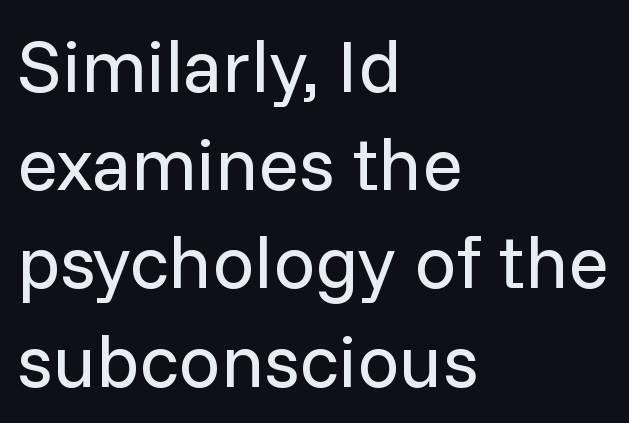
Q: Is the text bold? A: No.
Q: Is the text italic (slanted)? A: No, it is upright.
Q: Is the typeface a serif or a sans-serif typeface? A: Sans-serif.
Q: Is the text underlined? A: No.
Q: How is the paragraph aligned? A: Left-aligned.
Q: Is the spacing between letters normal or unusually wide? A: Normal.
Q: Is the spacing between lines tight, normal or loose? A: Normal.
Q: Width (condensed, normal, or wide)? A: Normal.
Q: Stroke contrast? A: Low.
Q: x-height? A: Medium.
Q: Monospaced? A: No.
